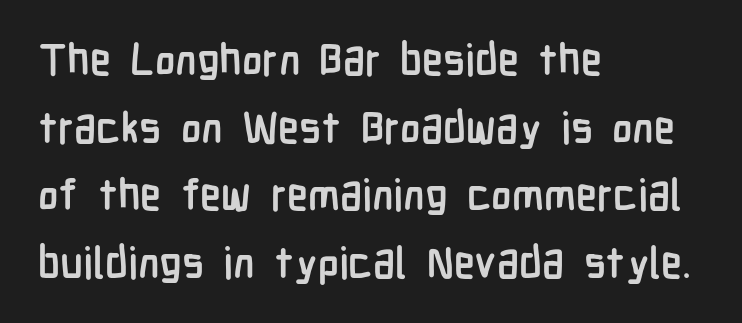
The typeface chosen for these lines omits serifs. Tracking value appears to be zero — textbook default spacing. Posture: upright roman. Summary of weight: heavy, a full bold. Is this a fixed-width face? No — the glyphs have proportional, varying widths. This rendering uses left alignment, leaving the right contour irregular.
